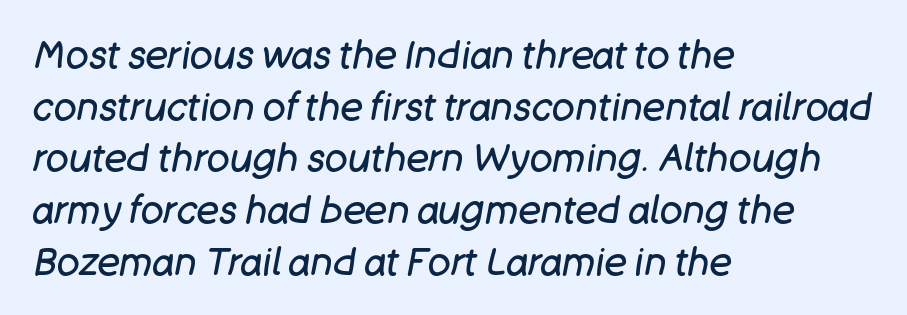
This is not heavy type; no bold has been used. Underlining? Definitely not there. Think of a printed novel: that variable character pitch is what you see here. There's an unmistakable incline to the writing here. If you measured baseline to baseline, you'd find a middling distance. The typesetter chose a ragged-right arrangement here.
